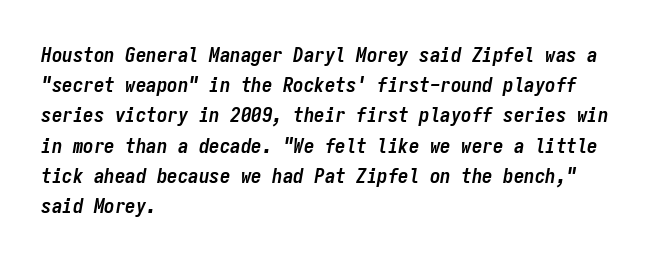
The characters look thick and weighty, a clear bold. Teacher's note: observe the even left margin — that is flush-left alignment. Honestly, the row spacing looks completely unremarkable. Lines of text with bare space underneath.
